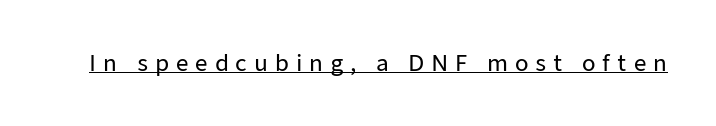
{"italic": "no", "underline": "yes", "letter_spacing": "wide", "letter_spacing_em": 0.31, "glyph_px": 22}
